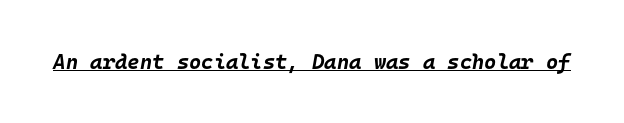
The image shows 21 px bold type, italic (leaning right); set normal letter spacing, underlined.
